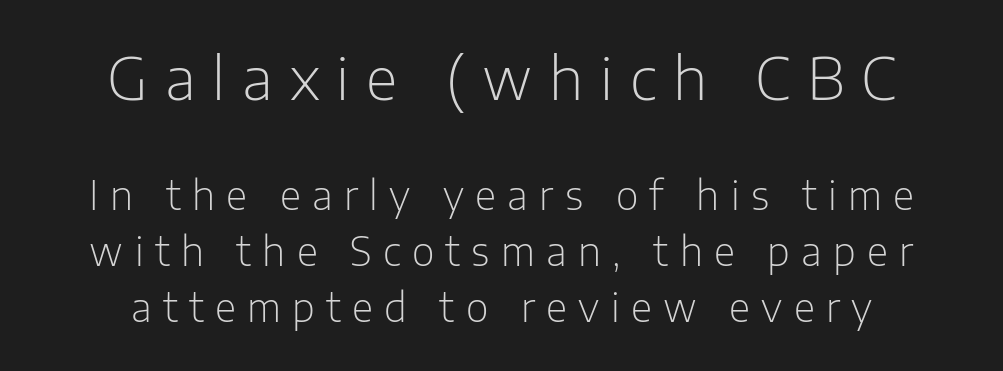
The image shows 58 px light sans-serif type, upright; set normal line spacing (1.43x), unusually wide letter spacing (+0.29 em), not underlined; the first (top) block is 1.49x larger; low stroke contrast and a medium x-height.
